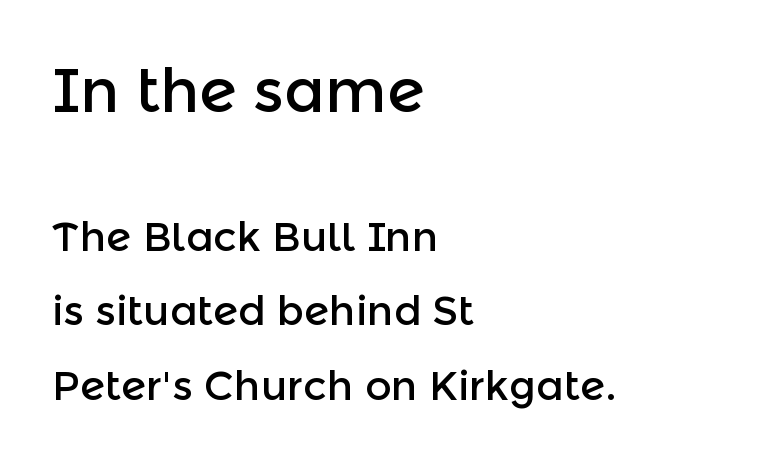
Q: Is the text italic (slanted)? A: No, it is upright.
Q: Is the typeface a serif or a sans-serif typeface? A: Sans-serif.
Q: Is the text underlined? A: No.
Q: How is the paragraph aligned? A: Left-aligned.
Q: Is the spacing between letters normal or unusually wide? A: Normal.
Q: Which block of text is set in a larger size, the first (top) or the second (bottom)? A: The first (top) one.
Q: Width (condensed, normal, or wide)? A: Normal.
Q: x-height? A: Medium.
Q: Monospaced? A: No.
